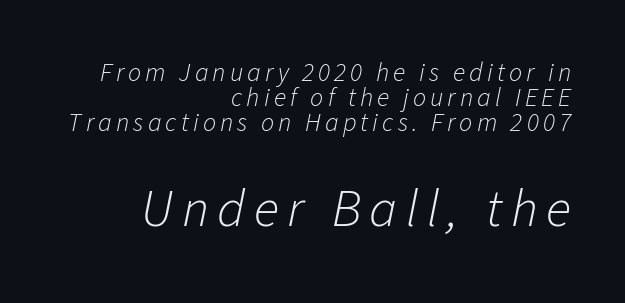
The image shows 53 px light type, italic (leaning right); set right-aligned, tight line spacing (0.96x), not underlined; the second (bottom) block is 2.04x larger; low stroke contrast and a medium x-height.
